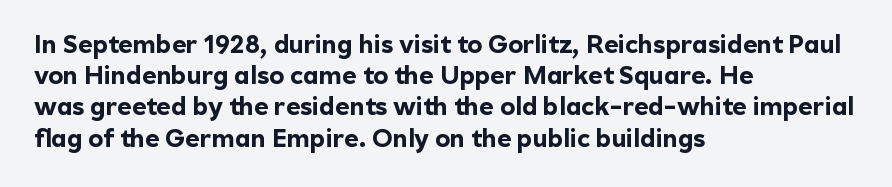
Caption: standard tracking, unaltered. Weight: bold. Line beginnings align vertically; line endings do not. The type sits square on the baseline with zero lean.
